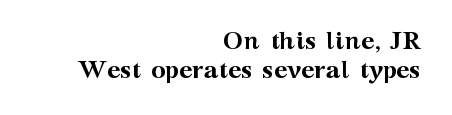
The image shows 25 px bold type, upright; set right-aligned, tight line spacing (1.15x), normal letter spacing, not underlined.
